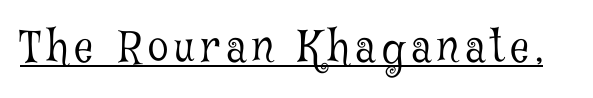
Q: Is the text bold? A: No.
Q: Is the text italic (slanted)? A: No, it is upright.
Q: Is the typeface a serif or a sans-serif typeface? A: Serif.
Q: Is the text underlined? A: Yes.
Q: Width (condensed, normal, or wide)? A: Condensed.
Q: Stroke contrast? A: Low.
Q: x-height? A: Medium.
Q: Monospaced? A: No.
